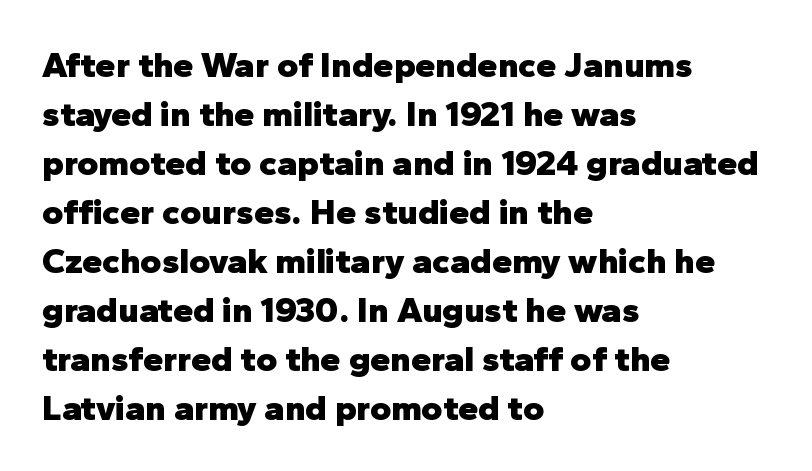
The image shows 36 px heavy sans-serif type, upright; set left-aligned, normal line spacing (1.36x), normal letter spacing, not underlined; low stroke contrast and a medium x-height.
